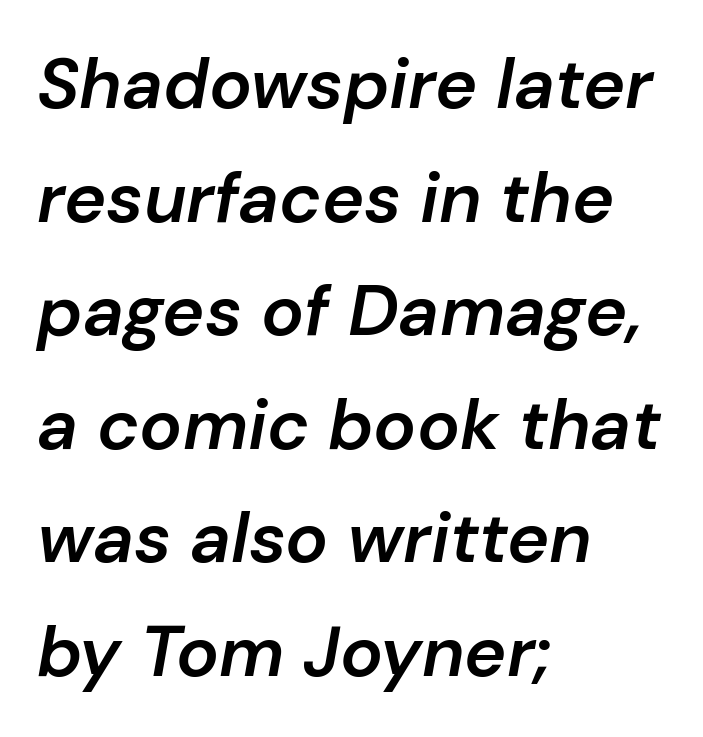
Q: Is the text bold? A: Semi-bold.
Q: Is the text italic (slanted)? A: Yes, it leans right by about 10 degrees.
Q: Is the text underlined? A: No.
Q: How is the paragraph aligned? A: Left-aligned.
Q: Is the spacing between letters normal or unusually wide? A: Normal.
Q: Is the spacing between lines tight, normal or loose? A: Normal.
Q: Width (condensed, normal, or wide)? A: Normal.
Q: Stroke contrast? A: Low.
Q: x-height? A: Medium.
Q: Monospaced? A: No.
